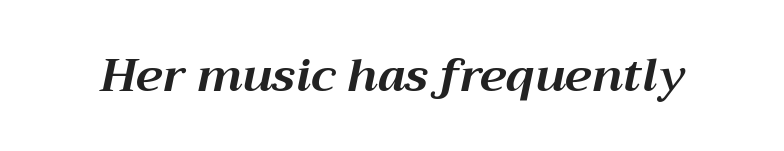
The image shows 46 px bold type, italic (leaning right); set normal letter spacing, not underlined; medium stroke contrast and a medium x-height.
